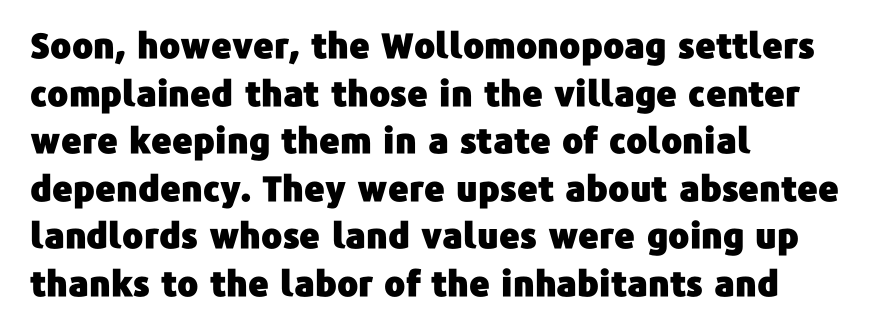
Q: Is the text italic (slanted)? A: No, it is upright.
Q: Is the typeface a serif or a sans-serif typeface? A: Sans-serif.
Q: Is the text underlined? A: No.
Q: How is the paragraph aligned? A: Left-aligned.
Q: Is the spacing between letters normal or unusually wide? A: Normal.
Q: Is the spacing between lines tight, normal or loose? A: Normal.
Q: Width (condensed, normal, or wide)? A: Normal.
Q: Stroke contrast? A: Low.
Q: x-height? A: Medium.
Q: Monospaced? A: No.
